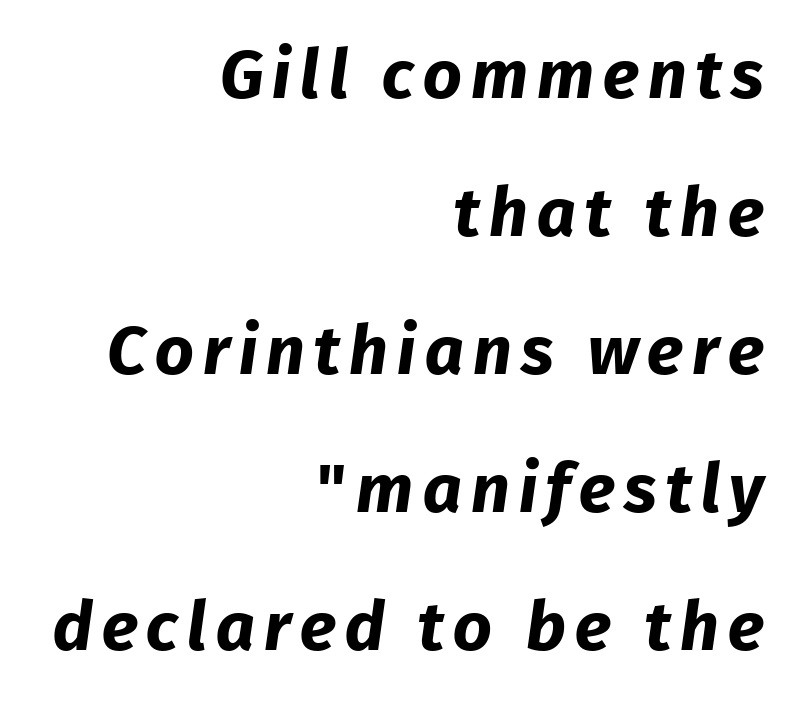
Q: Is the text bold? A: Yes.
Q: Is the typeface a serif or a sans-serif typeface? A: Sans-serif.
Q: Is the text underlined? A: No.
Q: How is the paragraph aligned? A: Right-aligned.
Q: Is the spacing between lines tight, normal or loose? A: Loose.
Q: Width (condensed, normal, or wide)? A: Normal.
Q: Stroke contrast? A: Low.
Q: x-height? A: Medium.
Q: Monospaced? A: No.
